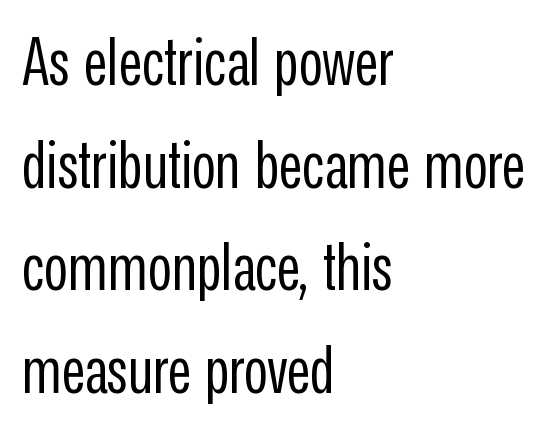
{"serif": "no", "italic": "no", "bold": "no", "weight": "regular", "width": "condensed", "stroke_contrast": "low", "x_height": "medium", "monospaced": "no", "underline": "no", "align": "left", "line_spacing": "normal", "line_spacing_ratio": 1.58, "letter_spacing": "normal", "letter_spacing_em": 0.0, "glyph_px": 65}
